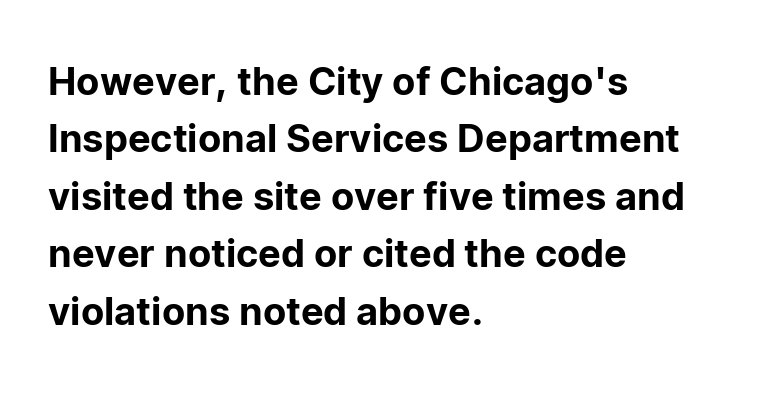
The image shows 38 px sans-serif type, upright; set left-aligned, normal line spacing (1.51x), normal letter spacing, not underlined; low stroke contrast and a medium x-height.
